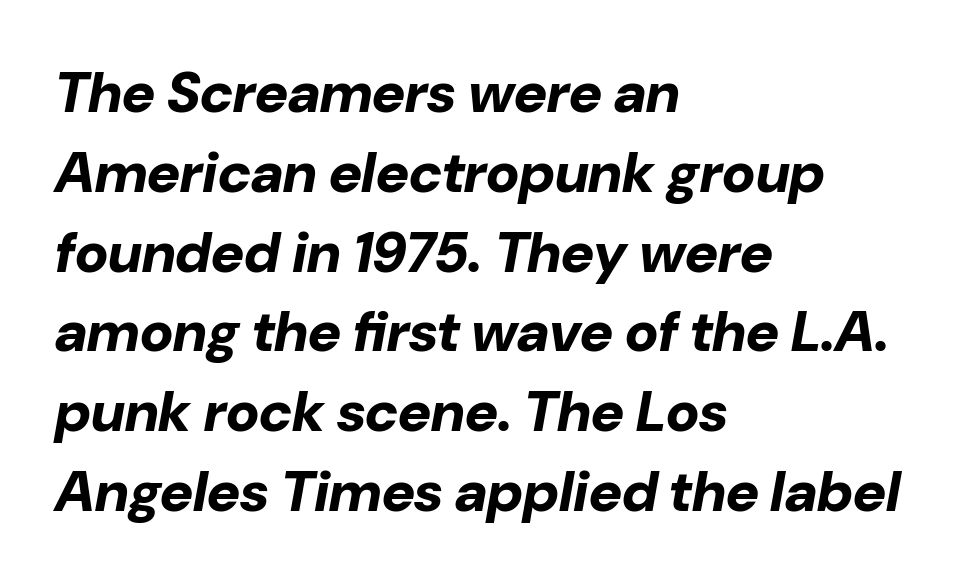
{"italic": "yes", "lean": "right", "slant_degrees": 10, "bold": "yes", "weight": "bold", "width": "normal", "stroke_contrast": "low", "x_height": "medium", "monospaced": "no", "underline": "no", "align": "left", "line_spacing": "normal", "line_spacing_ratio": 1.4, "letter_spacing": "normal", "letter_spacing_em": 0.0, "glyph_px": 57}
